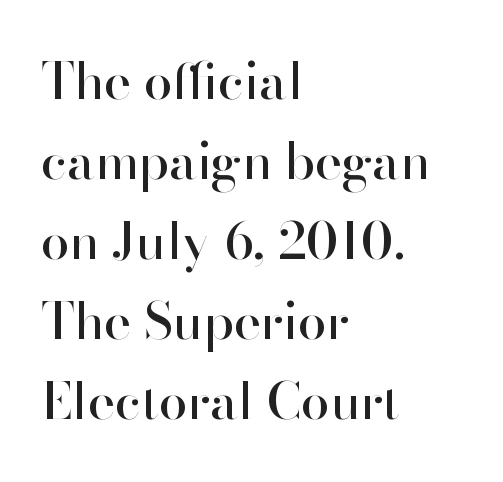
The image shows 51 px sans-serif type, upright; set left-aligned, normal line spacing (1.57x), normal letter spacing, not underlined; high stroke contrast and a small x-height.
